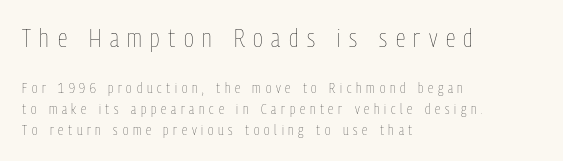
{"italic": "no", "bold": "no", "underline": "no", "align": "left", "line_spacing": "normal", "line_spacing_ratio": 1.49, "letter_spacing": "wide", "letter_spacing_em": 0.34, "larger_block": "first", "size_ratio": 1.79, "glyph_px": 25}
